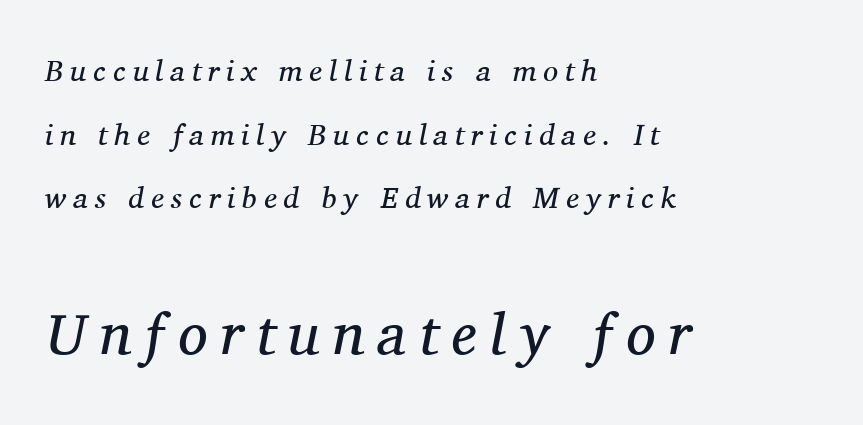
Between one letter and the next there's a generous, obvious gap. In terms of letterform style, serifs are clearly present. Words float on clear page, feet unadorned. Students, observe: this is what heavily led, spacious text looks like. If you squint, the bottom block still reads clearly — it's the larger of the two.
